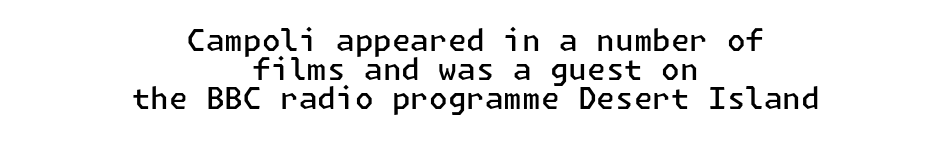
Designer's note — italics off, roman on. Honestly, the letter spacing is just normal — you wouldn't notice it. Nobody drew a line under any word here. Reading down the column, the eye jumps only a short way to each next line.
